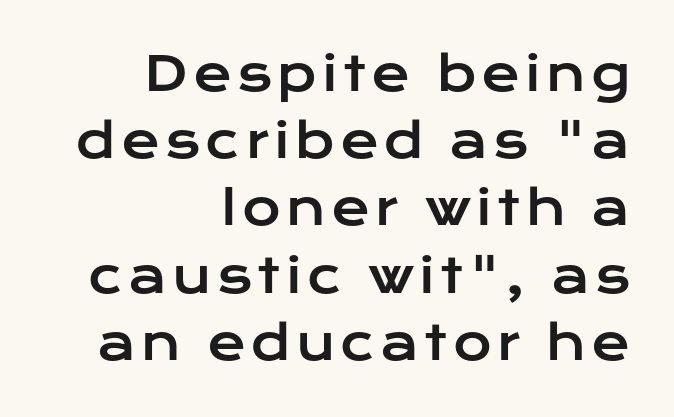
The image shows 47 px wide sans-serif type, upright; set right-aligned, normal line spacing (1.43x), not underlined; low stroke contrast and a medium x-height.
